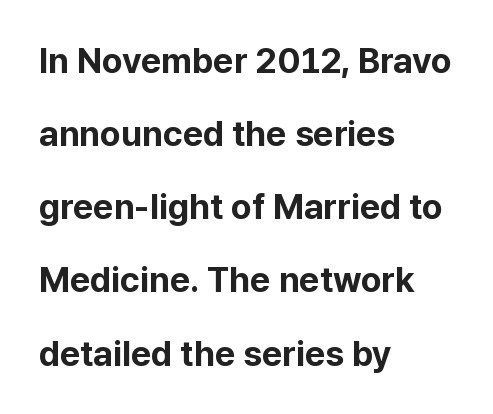
The image shows 35 px bold sans-serif type, upright; set left-aligned, loose line spacing (2.09x), normal letter spacing, not underlined; low stroke contrast and a medium x-height.
